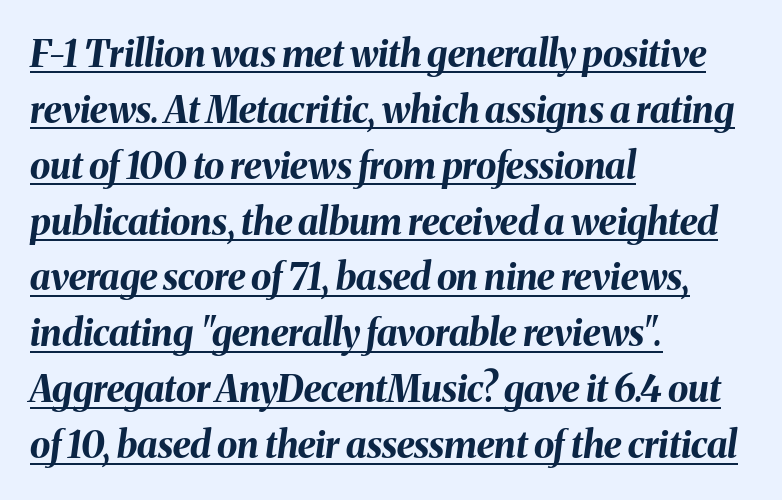
The line texture is even and compact thanks to regular tracking. Stroke thickness is high; the sample reads as a true bold. Visually the block forms a straight wall on the left and a jagged coastline on the right. Leading matches the norm, producing a regular column. The rendering uses the underline text-decoration.
